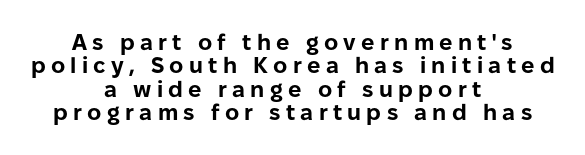
Rule under the text: the space is simply empty. This rendering widens character spacing well past its baseline value. A student would call this center alignment; a typographer would say set centered. Emphasis by weight is at full strength: bold. Honestly, the rows look squashed on top of each other. Rendered with straight, roman letterforms.
